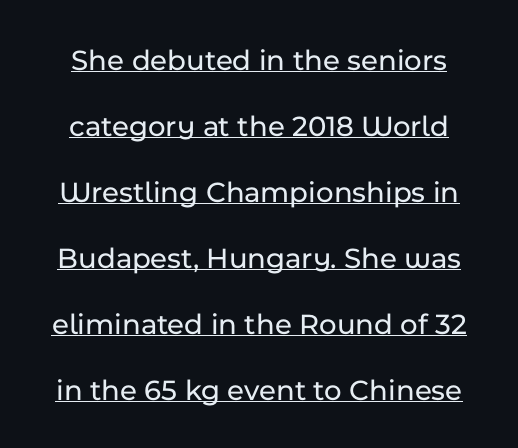
Q: Is the text italic (slanted)? A: No, it is upright.
Q: Is the typeface a serif or a sans-serif typeface? A: Sans-serif.
Q: Is the text underlined? A: Yes.
Q: Is the spacing between letters normal or unusually wide? A: Normal.
Q: Is the spacing between lines tight, normal or loose? A: Loose.
Q: Width (condensed, normal, or wide)? A: Normal.
Q: Stroke contrast? A: Low.
Q: x-height? A: Medium.
Q: Monospaced? A: No.
